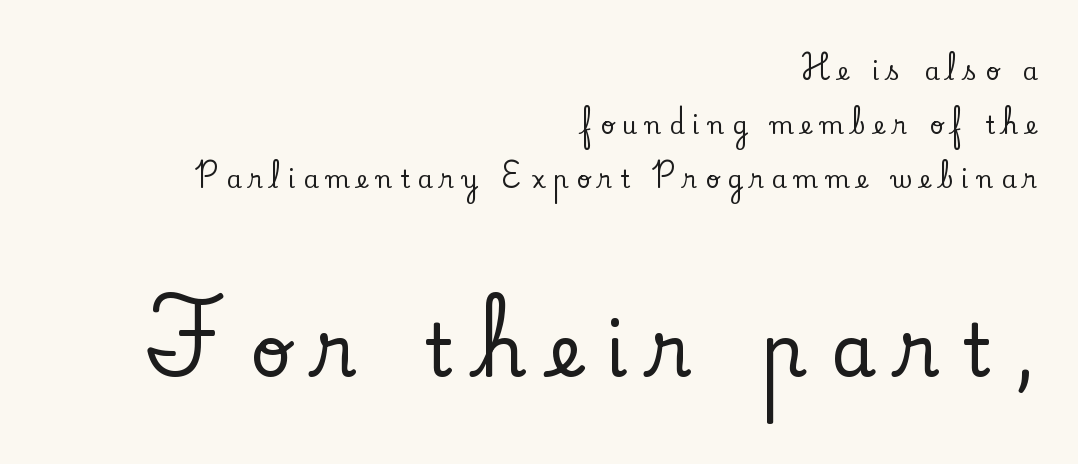
It's the straight-up-and-down kind of type. The space between consecutive lines is lavish. Caption: upper text group reduced, lower text group enlarged. The lines in this sample share a right terminus and differ only in where they begin. You could not count columns in this text — the font is proportionally spaced.
